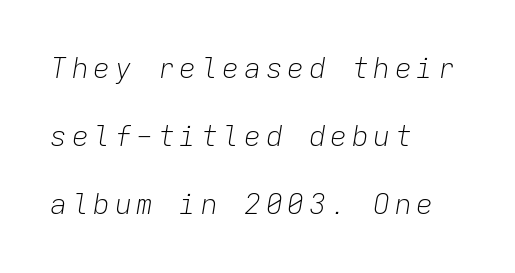
The image shows 28 px light type, italic (leaning right), monospaced; set left-aligned, loose line spacing (2.43x), not underlined; low stroke contrast and a medium x-height.
